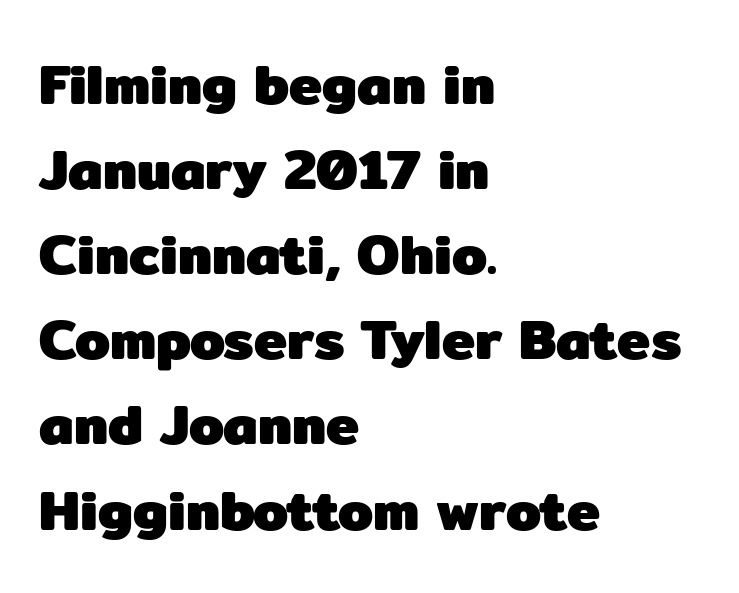
Q: Is the text bold? A: Yes.
Q: Is the text italic (slanted)? A: No, it is upright.
Q: Is the typeface a serif or a sans-serif typeface? A: Sans-serif.
Q: Is the text underlined? A: No.
Q: How is the paragraph aligned? A: Left-aligned.
Q: Is the spacing between letters normal or unusually wide? A: Normal.
Q: Is the spacing between lines tight, normal or loose? A: Normal.
Q: Width (condensed, normal, or wide)? A: Normal.
Q: Stroke contrast? A: Low.
Q: x-height? A: Medium.
Q: Monospaced? A: No.
